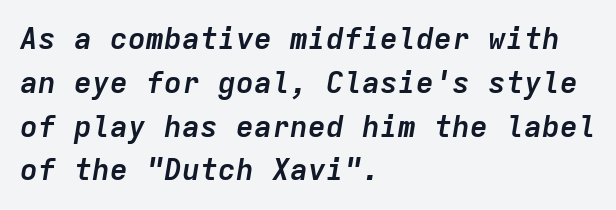
Beneath every word, the page is bare. Rendered with sloped, italic letterforms. Is the block centered? No — it sits flush against the left margin. The letters sit at their default tracking, neither squeezed nor spread.
